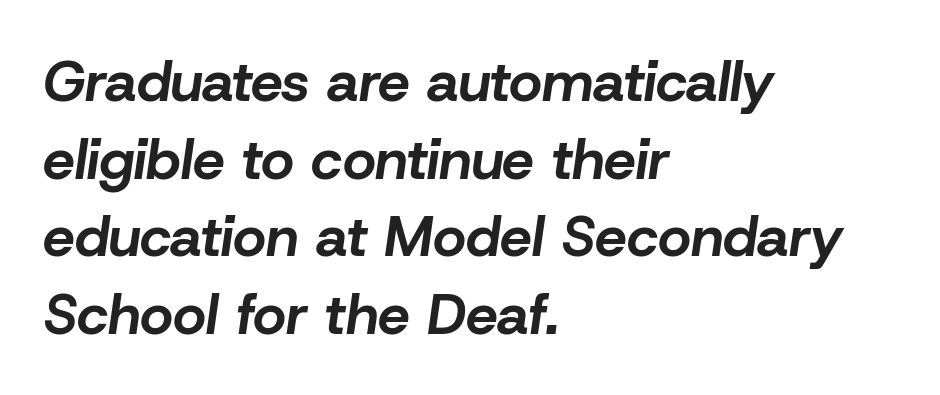
Q: Is the text bold? A: Yes.
Q: Is the text italic (slanted)? A: Yes, it leans right by about 8 degrees.
Q: Is the text underlined? A: No.
Q: How is the paragraph aligned? A: Left-aligned.
Q: Is the spacing between letters normal or unusually wide? A: Normal.
Q: Is the spacing between lines tight, normal or loose? A: Normal.
Q: Width (condensed, normal, or wide)? A: Normal.
Q: Stroke contrast? A: Low.
Q: x-height? A: Medium.
Q: Monospaced? A: No.
